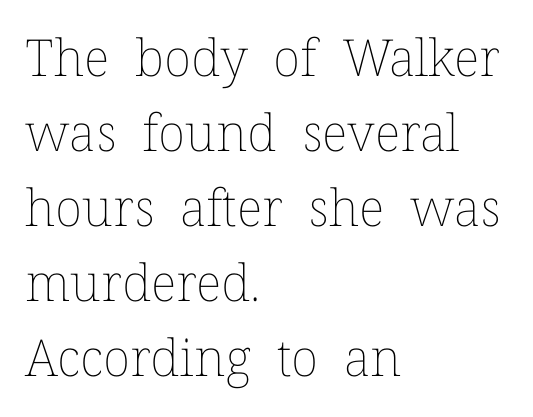
The image shows 51 px thin type, upright; set left-aligned, normal line spacing (1.47x), normal letter spacing, not underlined; low stroke contrast and a medium x-height.
